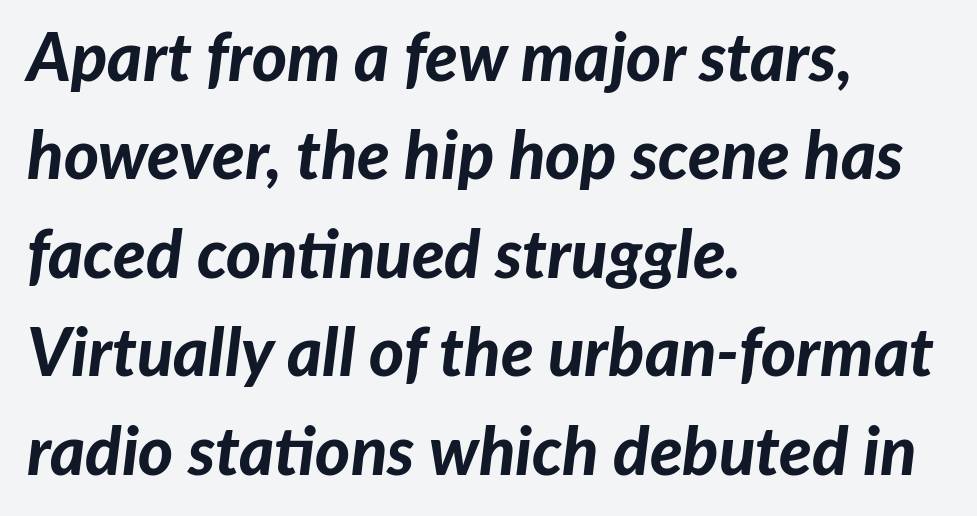
The image shows 67 px bold type, italic (leaning right); set left-aligned, normal line spacing (1.47x), normal letter spacing, not underlined; low stroke contrast and a medium x-height.
